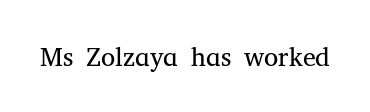
The image shows 26 px text type, upright; set normal letter spacing, not underlined.
